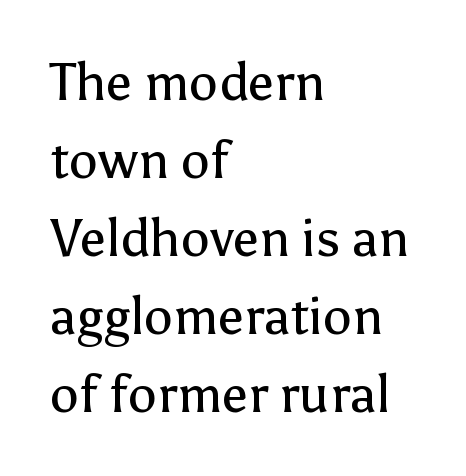
All the whitespace from short lines collects on the right. The lettering holds an erect, upright posture throughout. Stems and bowls with no extra thickness — not bold. Compared with typical paragraphs, the rows here are spaced about the same. Inter-character spacing is left at the font's built-in metrics. A typesetter would call this proportional, since set widths differ per character.
